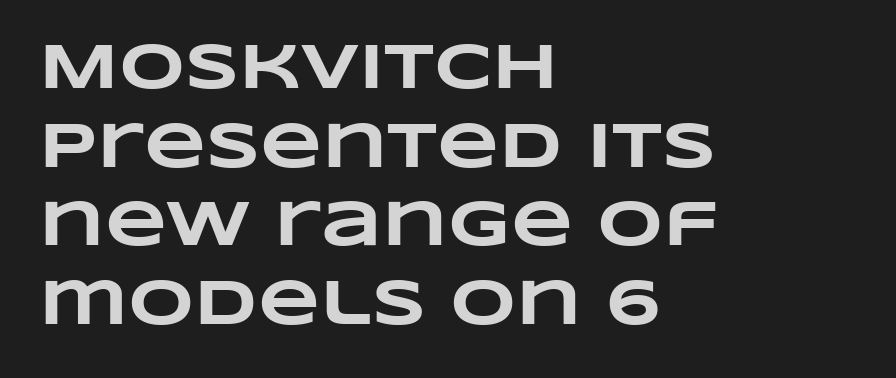
{"bold": "yes", "weight": "heavy", "width": "wide", "stroke_contrast": "low", "x_height": "large", "monospaced": "no", "underline": "no", "align": "left", "line_spacing_ratio": 1.23, "letter_spacing": "normal", "letter_spacing_em": 0.0, "glyph_px": 64}
